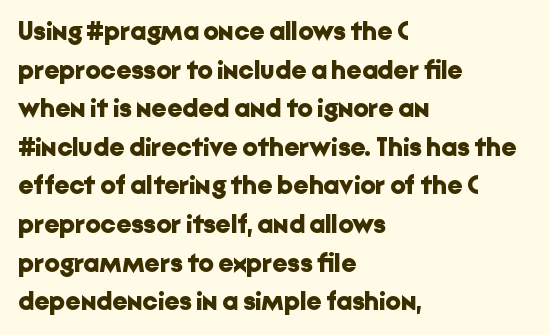
The image shows 27 px bold type, upright; set left-aligned, normal line spacing (1.43x), normal letter spacing, not underlined.
